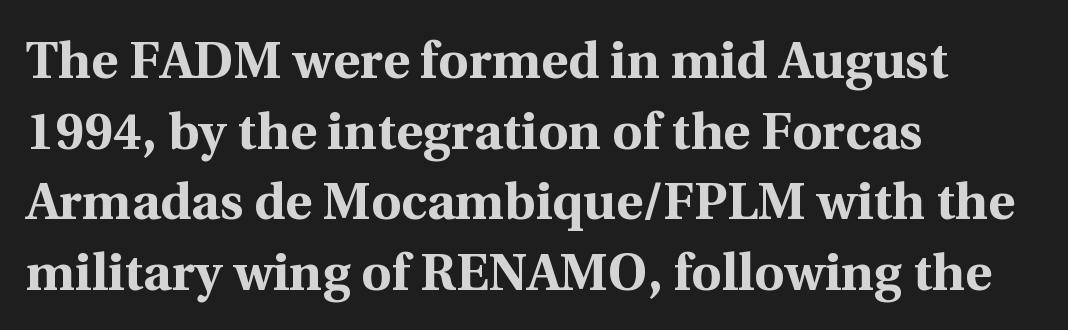
The specimen omits any rule beneath the text block's lines. Old-style or modern, the face here clearly has serifs. The face used here is proportionally spaced, like ordinary book or web type. The passage shown stacks its lines at a standard gap. Typographic density is high because the face is bold.
